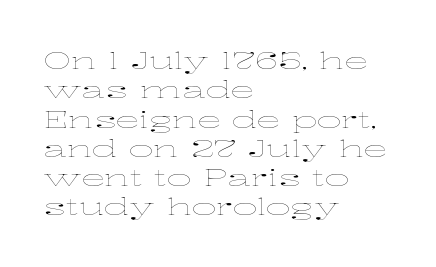
Notice how the stems are strictly vertical — no italics here. Standard letterfit; no display-style spreading of the glyphs. The space beneath each line is pristine and unruled. Counters stay open thanks to moderate or lighter strokes. A classic flush-left, rag-right setting is used for this passage.
